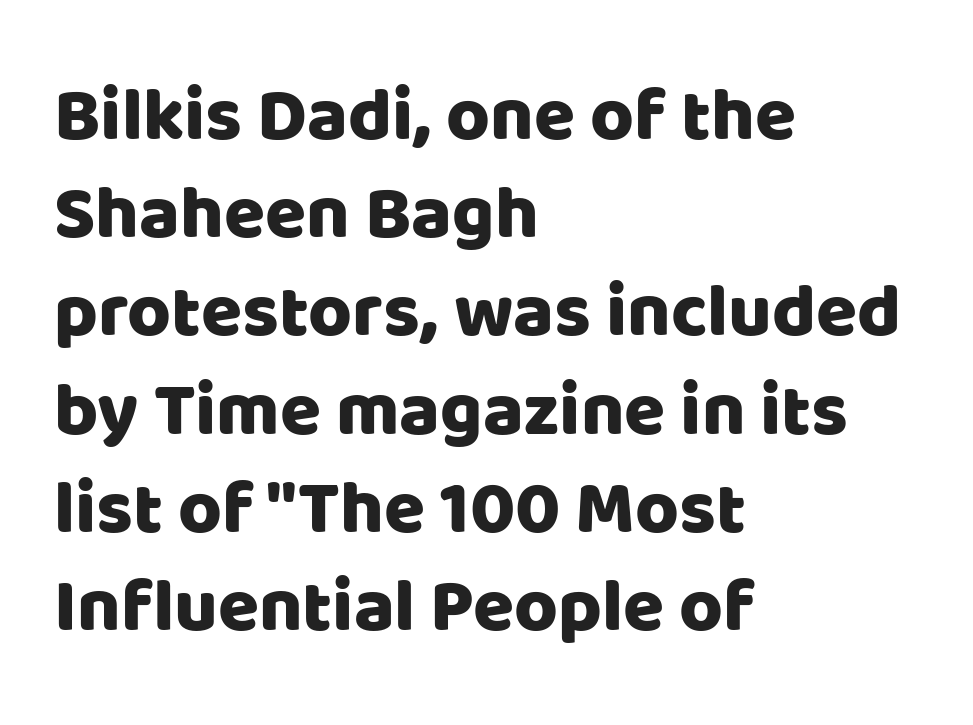
One glance says typical: line gaps are just what's usual. Each row of text sits above clean, open space. The face used here is proportionally spaced, like ordinary book or web type. Between one letter and the next there's only the usual sliver of space.
